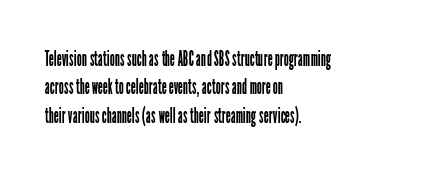
Q: Is the text bold? A: No.
Q: Is the text italic (slanted)? A: No, it is upright.
Q: Is the text underlined? A: No.
Q: How is the paragraph aligned? A: Left-aligned.
Q: Is the spacing between letters normal or unusually wide? A: Normal.
Q: Is the spacing between lines tight, normal or loose? A: Normal.
